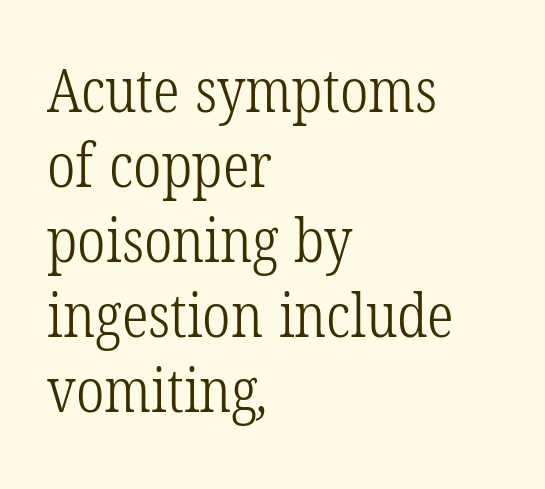
{"serif": "yes", "bold": "no", "weight": "light", "width": "condensed", "stroke_contrast": "low", "x_height": "medium", "monospaced": "no", "underline": "no", "align": "left", "line_spacing": "normal", "line_spacing_ratio": 1.25, "letter_spacing": "normal", "letter_spacing_em": 0.0, "glyph_px": 60}
